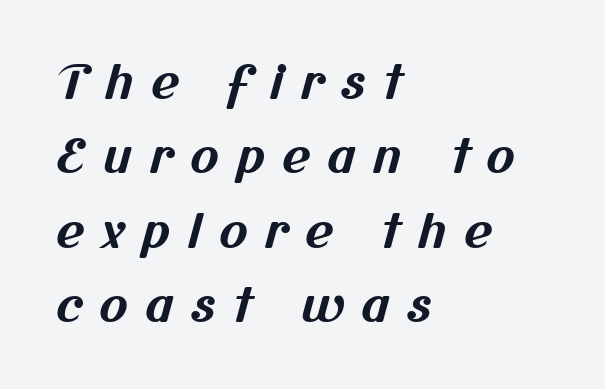
Q: Is the text bold? A: Yes.
Q: Is the typeface a serif or a sans-serif typeface? A: Sans-serif.
Q: Is the text underlined? A: No.
Q: How is the paragraph aligned? A: Left-aligned.
Q: Is the spacing between letters normal or unusually wide? A: Unusually wide.
Q: Is the spacing between lines tight, normal or loose? A: Normal.
Q: Width (condensed, normal, or wide)? A: Normal.
Q: Stroke contrast? A: Medium.
Q: x-height? A: Medium.
Q: Monospaced? A: No.
